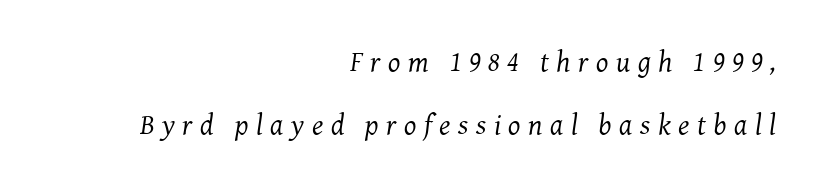
The image shows 29 px regular-weight serif type, italic (leaning right); set right-aligned, loose line spacing (2.17x), unusually wide letter spacing (+0.26 em), not underlined; medium stroke contrast and a medium x-height.
